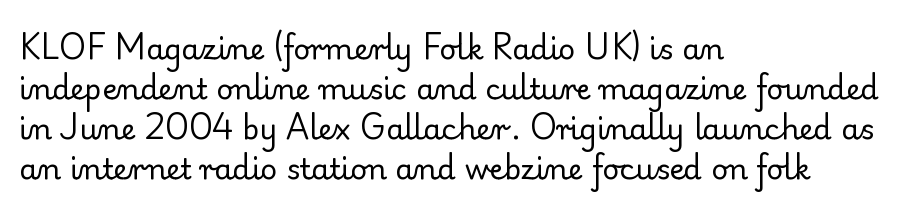
The image shows 29 px regular-weight serif type, upright; set left-aligned, normal line spacing (1.38x), normal letter spacing, not underlined; low stroke contrast and a small x-height.
